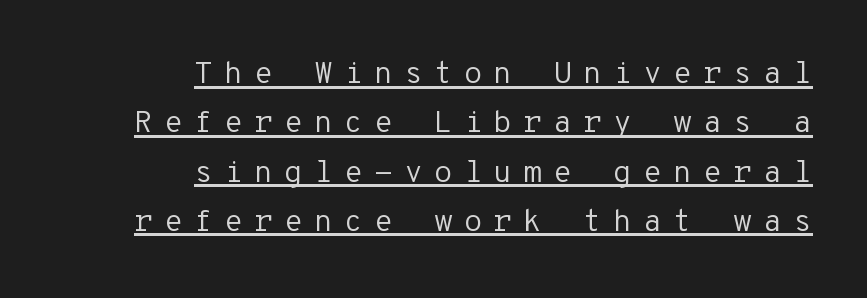
{"serif": "no", "italic": "no", "bold": "no", "weight": "regular", "width": "normal", "stroke_contrast": "low", "x_height": "medium", "monospaced": "yes", "underline": "yes", "align": "right", "line_spacing": "normal", "line_spacing_ratio": 1.59, "letter_spacing": "wide", "letter_spacing_em": 0.35, "glyph_px": 31}
